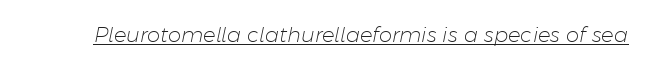
{"italic": "yes", "lean": "right", "slant_degrees": 11, "bold": "no", "underline": "yes", "letter_spacing": "normal", "letter_spacing_em": 0.0, "glyph_px": 21}
